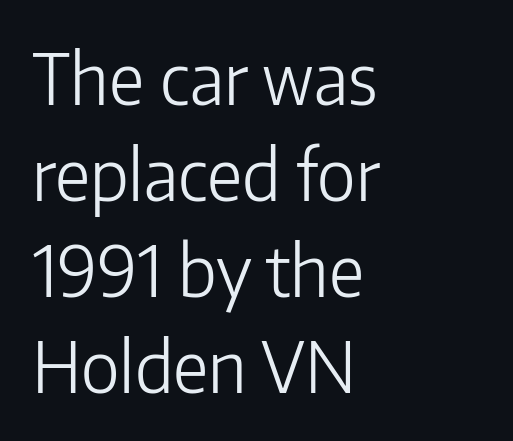
{"serif": "no", "italic": "no", "bold": "no", "weight": "light", "width": "normal", "stroke_contrast": "low", "x_height": "medium", "monospaced": "no", "underline": "no", "align": "left", "line_spacing": "normal", "line_spacing_ratio": 1.37, "letter_spacing": "normal", "letter_spacing_em": 0.0, "glyph_px": 70}
